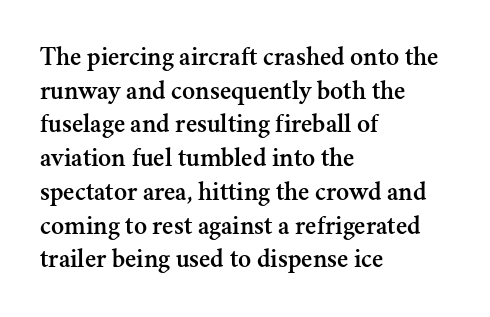
Q: Is the text italic (slanted)? A: No, it is upright.
Q: Is the text underlined? A: No.
Q: How is the paragraph aligned? A: Left-aligned.
Q: Is the spacing between letters normal or unusually wide? A: Normal.
Q: Is the spacing between lines tight, normal or loose? A: Normal.
